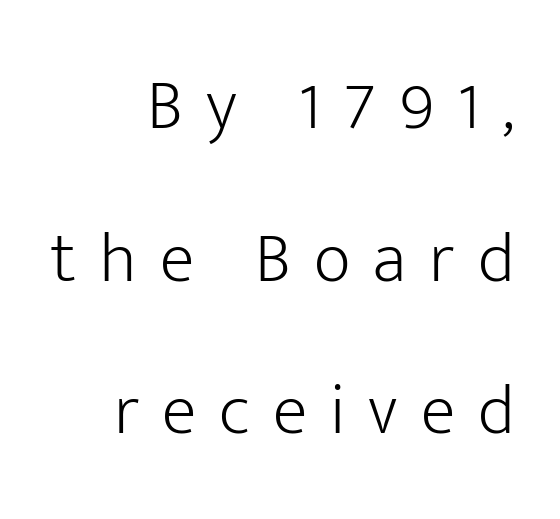
{"serif": "no", "italic": "no", "bold": "no", "weight": "light", "width": "normal", "stroke_contrast": "low", "x_height": "medium", "monospaced": "no", "underline": "no", "align": "right", "line_spacing": "loose", "line_spacing_ratio": 2.12, "letter_spacing": "wide", "letter_spacing_em": 0.32, "glyph_px": 72}
